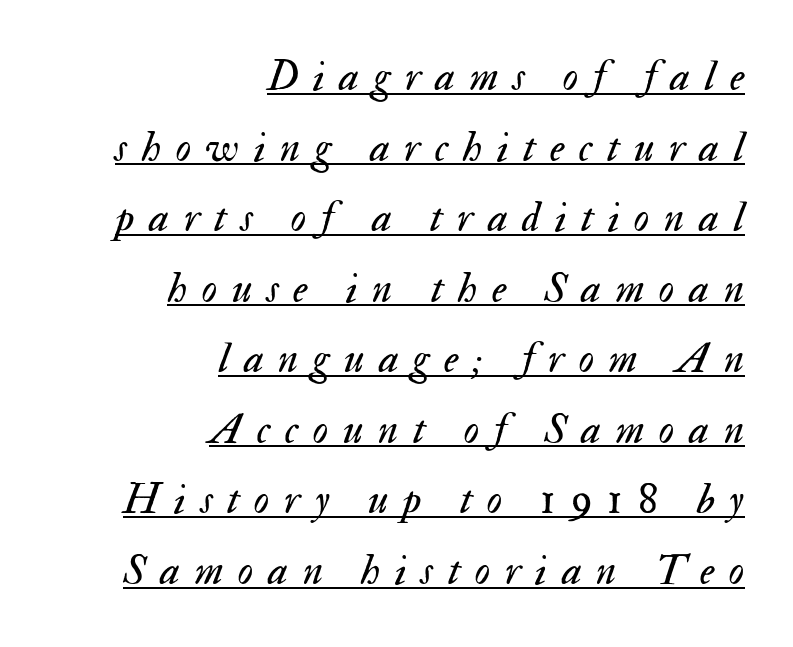
Q: Is the text bold? A: No.
Q: Is the text italic (slanted)? A: Yes, it leans right by about 17 degrees.
Q: Is the text underlined? A: Yes.
Q: How is the paragraph aligned? A: Right-aligned.
Q: Is the spacing between letters normal or unusually wide? A: Unusually wide.
Q: Is the spacing between lines tight, normal or loose? A: Normal.
Q: Width (condensed, normal, or wide)? A: Normal.
Q: Stroke contrast? A: Medium.
Q: x-height? A: Small.
Q: Monospaced? A: No.
